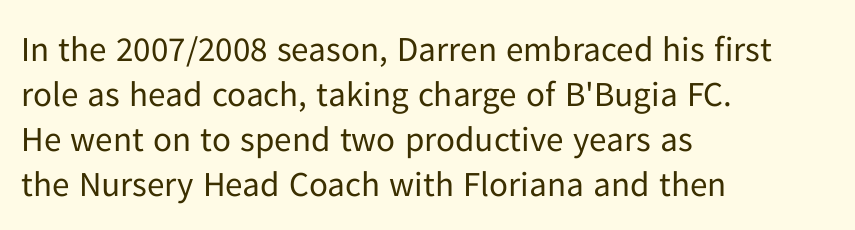
Q: Is the text bold? A: No.
Q: Is the text italic (slanted)? A: No, it is upright.
Q: Is the typeface a serif or a sans-serif typeface? A: Sans-serif.
Q: Is the text underlined? A: No.
Q: How is the paragraph aligned? A: Left-aligned.
Q: Is the spacing between letters normal or unusually wide? A: Normal.
Q: Is the spacing between lines tight, normal or loose? A: Normal.
Q: Width (condensed, normal, or wide)? A: Normal.
Q: Stroke contrast? A: Low.
Q: x-height? A: Medium.
Q: Monospaced? A: No.
